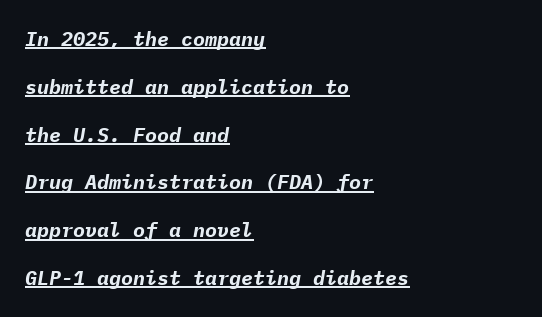
The image shows 20 px bold type, italic (leaning right); set left-aligned, loose line spacing (2.39x), normal letter spacing, underlined.
